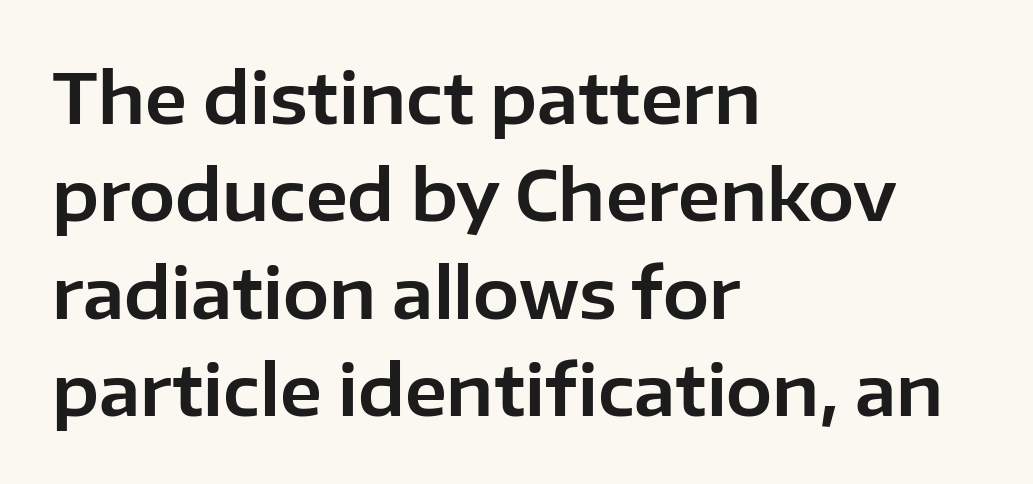
Teacher's note: observe the even left margin — that is flush-left alignment. The foot of each line stays bare and open. Proportional: the letters do not fall into vertical columns. Honestly, the letter spacing is just normal — you wouldn't notice it.
